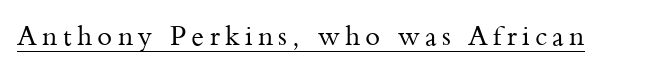
The image shows 27 px text type, upright; set unusually wide letter spacing (+0.2 em), underlined.
